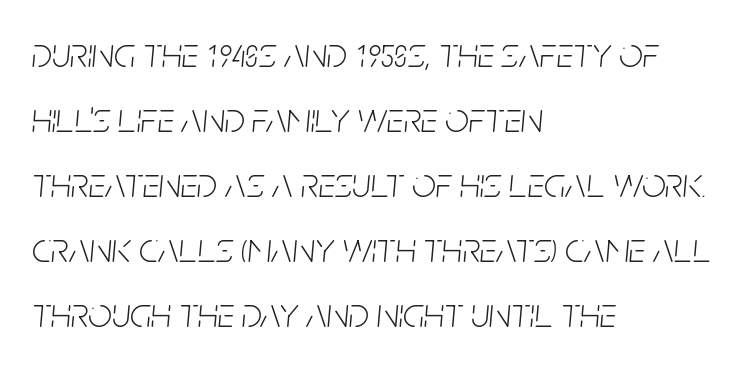
Q: Is the text bold? A: No.
Q: Is the text italic (slanted)? A: Yes, it leans right by about 5 degrees.
Q: Is the text underlined? A: No.
Q: How is the paragraph aligned? A: Left-aligned.
Q: Is the spacing between letters normal or unusually wide? A: Normal.
Q: Is the spacing between lines tight, normal or loose? A: Normal.
Q: Width (condensed, normal, or wide)? A: Condensed.
Q: Stroke contrast? A: Low.
Q: x-height? A: Large.
Q: Monospaced? A: No.
